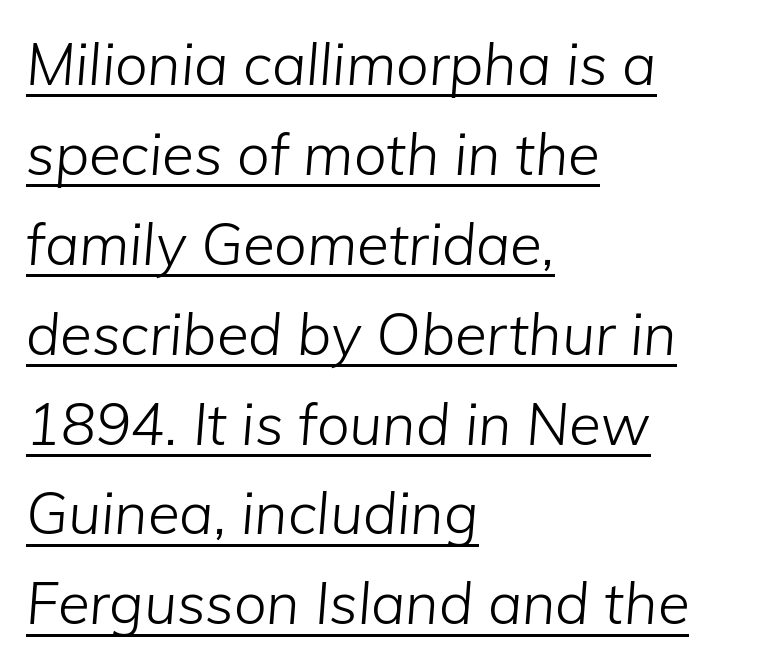
The image shows 58 px light type, italic (leaning right); set left-aligned, normal line spacing (1.55x), normal letter spacing, underlined; low stroke contrast and a medium x-height.
